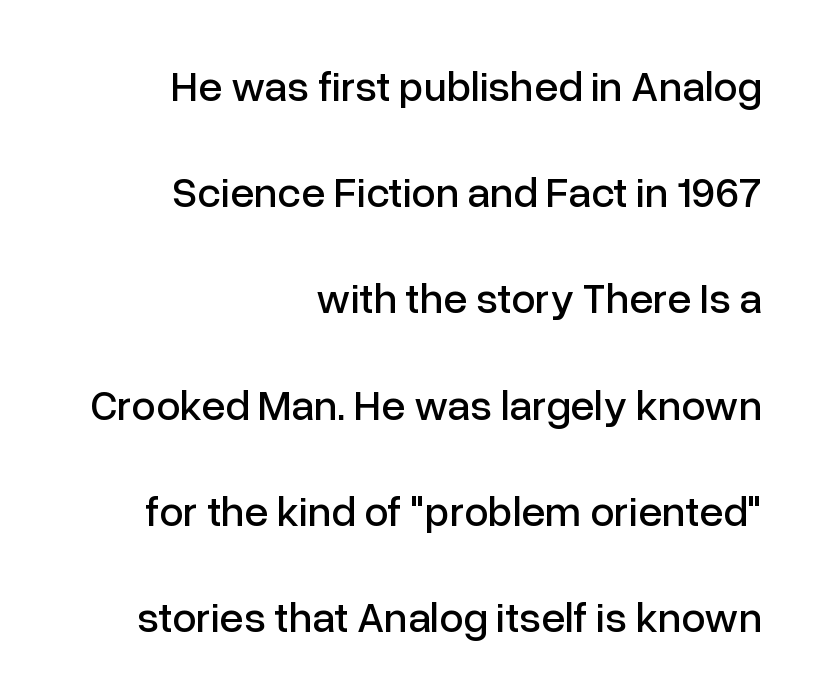
Every character sits straight up, as roman type does. Stroke terminals: plain, sans-serif. The compositor pushed each line to the right boundary. Beneath every word, the page is bare. Characters follow at the spacing the type designer built in.
